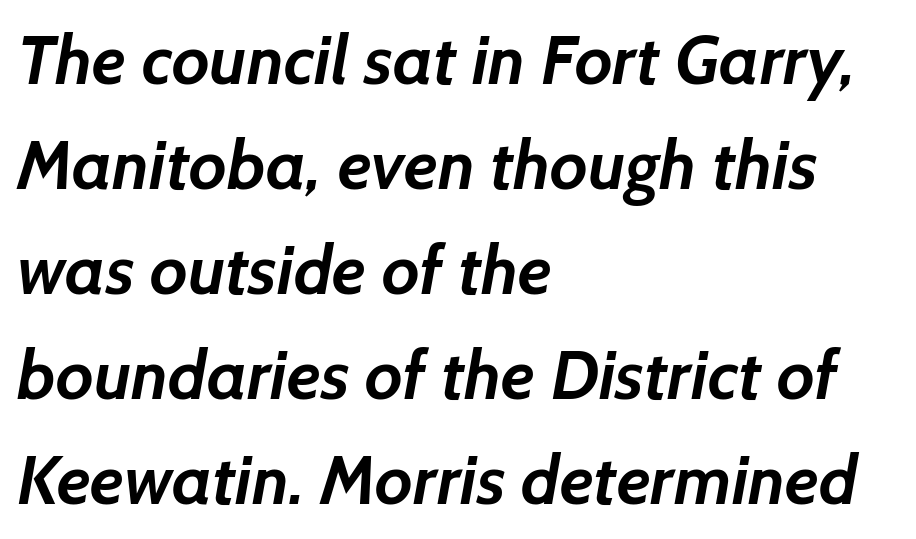
Q: Is the text bold? A: Yes.
Q: Is the typeface a serif or a sans-serif typeface? A: Sans-serif.
Q: Is the text underlined? A: No.
Q: How is the paragraph aligned? A: Left-aligned.
Q: Is the spacing between letters normal or unusually wide? A: Normal.
Q: Is the spacing between lines tight, normal or loose? A: Normal.
Q: Width (condensed, normal, or wide)? A: Normal.
Q: Stroke contrast? A: Low.
Q: x-height? A: Medium.
Q: Monospaced? A: No.
